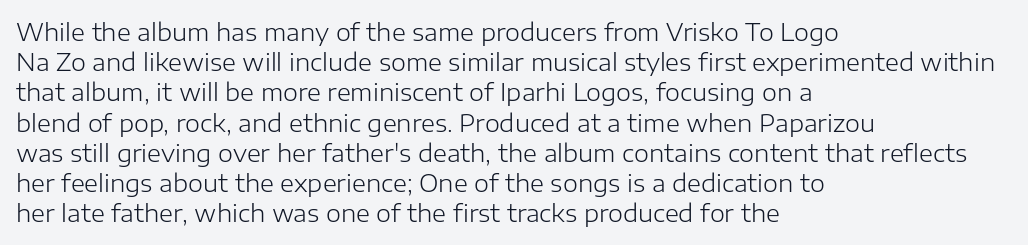
{"italic": "no", "bold": "no", "underline": "no", "align": "left", "line_spacing": "normal", "line_spacing_ratio": 1.26, "letter_spacing": "normal", "letter_spacing_em": 0.0, "glyph_px": 24}
